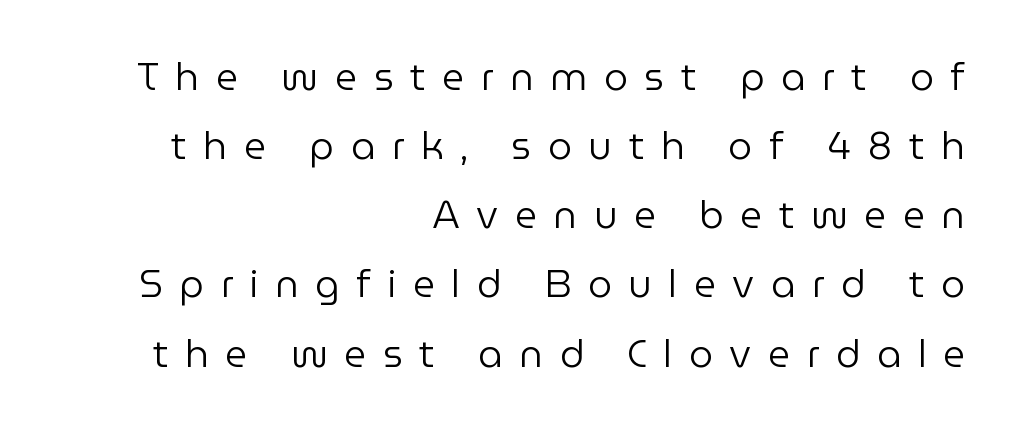
Q: Is the text bold? A: No.
Q: Is the text italic (slanted)? A: No, it is upright.
Q: Is the typeface a serif or a sans-serif typeface? A: Sans-serif.
Q: Is the text underlined? A: No.
Q: How is the paragraph aligned? A: Right-aligned.
Q: Is the spacing between letters normal or unusually wide? A: Unusually wide.
Q: Width (condensed, normal, or wide)? A: Normal.
Q: Stroke contrast? A: Low.
Q: x-height? A: Medium.
Q: Monospaced? A: No.
